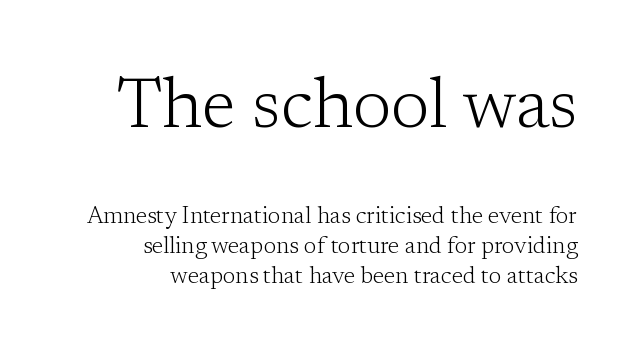
Quick note: interline space is typical. These lines keep a tight, regular rhythm from letter to letter. Has an underline been added? It has not. Varying glyph widths throughout — classic text-font behaviour. In this sample the first text group is rendered at the bigger scale. The designer went with a serif here, giving each stem small feet.
